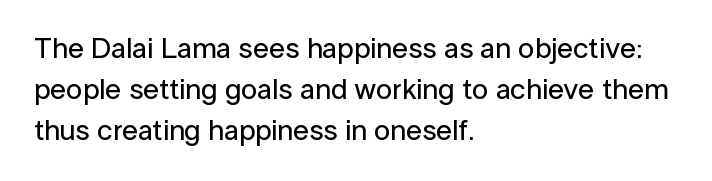
Q: Is the text italic (slanted)? A: No, it is upright.
Q: Is the typeface a serif or a sans-serif typeface? A: Sans-serif.
Q: Is the text underlined? A: No.
Q: How is the paragraph aligned? A: Left-aligned.
Q: Is the spacing between letters normal or unusually wide? A: Normal.
Q: Is the spacing between lines tight, normal or loose? A: Normal.
Q: Width (condensed, normal, or wide)? A: Normal.
Q: Stroke contrast? A: Low.
Q: x-height? A: Medium.
Q: Monospaced? A: No.
